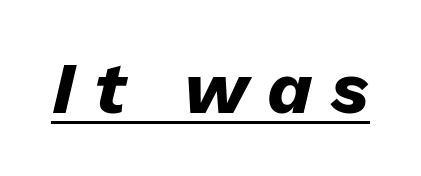
The image shows 73 px heavy type, italic (leaning right); set unusually wide letter spacing (+0.26 em), underlined; low stroke contrast and a medium x-height.
